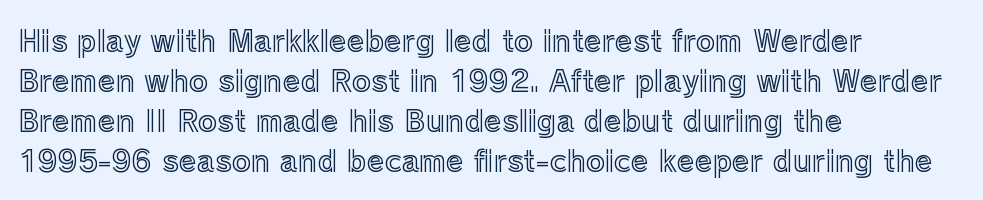
Q: Is the text italic (slanted)? A: No, it is upright.
Q: Is the text underlined? A: No.
Q: How is the paragraph aligned? A: Left-aligned.
Q: Is the spacing between letters normal or unusually wide? A: Normal.
Q: Is the spacing between lines tight, normal or loose? A: Normal.
Q: Width (condensed, normal, or wide)? A: Normal.
Q: x-height? A: Medium.
Q: Monospaced? A: No.
